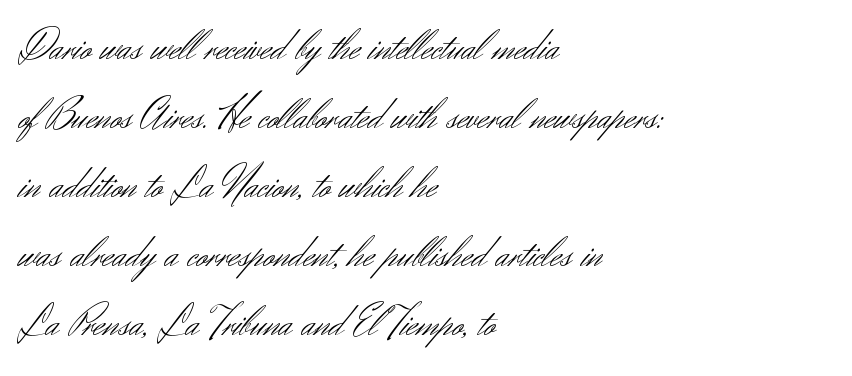
Q: Is the text bold? A: No.
Q: Is the text italic (slanted)? A: Yes.
Q: Is the typeface a serif or a sans-serif typeface? A: Sans-serif.
Q: Is the text underlined? A: No.
Q: How is the paragraph aligned? A: Left-aligned.
Q: Is the spacing between letters normal or unusually wide? A: Normal.
Q: Is the spacing between lines tight, normal or loose? A: Normal.
Q: Width (condensed, normal, or wide)? A: Normal.
Q: Stroke contrast? A: Medium.
Q: x-height? A: Small.
Q: Monospaced? A: No.
